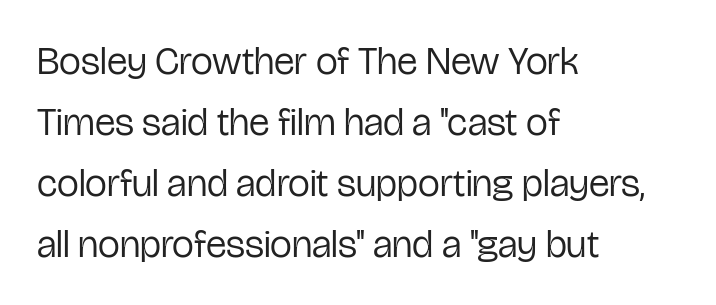
{"serif": "no", "italic": "no", "bold": "no", "weight": "regular", "width": "condensed", "stroke_contrast": "low", "x_height": "medium", "monospaced": "no", "underline": "no", "align": "left", "line_spacing": "normal", "line_spacing_ratio": 1.56, "letter_spacing": "normal", "letter_spacing_em": 0.0, "glyph_px": 39}
